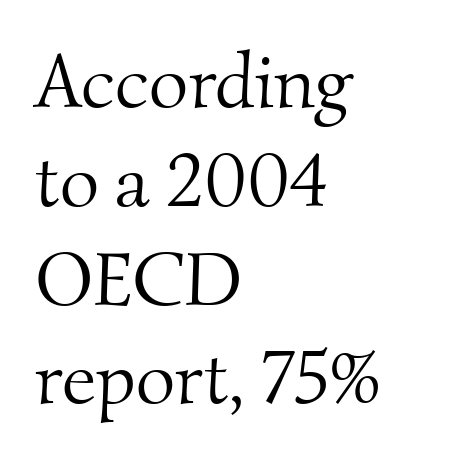
The image shows 76 px light serif type; set left-aligned, normal line spacing (1.3x), normal letter spacing, not underlined; medium stroke contrast and a small x-height.
